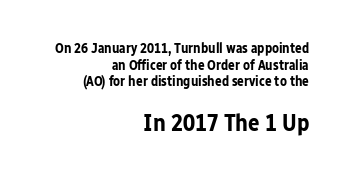
The image shows 24 px bold type, upright; set right-aligned, line spacing 1.19x, normal letter spacing, not underlined; the second (bottom) block is 1.71x larger.
